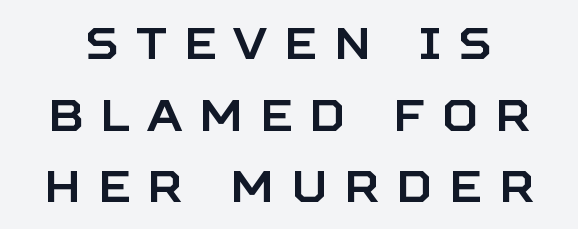
{"serif": "no", "italic": "no", "width": "normal", "stroke_contrast": "low", "x_height": "large", "monospaced": "no", "underline": "no", "line_spacing": "normal", "line_spacing_ratio": 1.63, "letter_spacing": "wide", "letter_spacing_em": 0.39, "glyph_px": 44}
